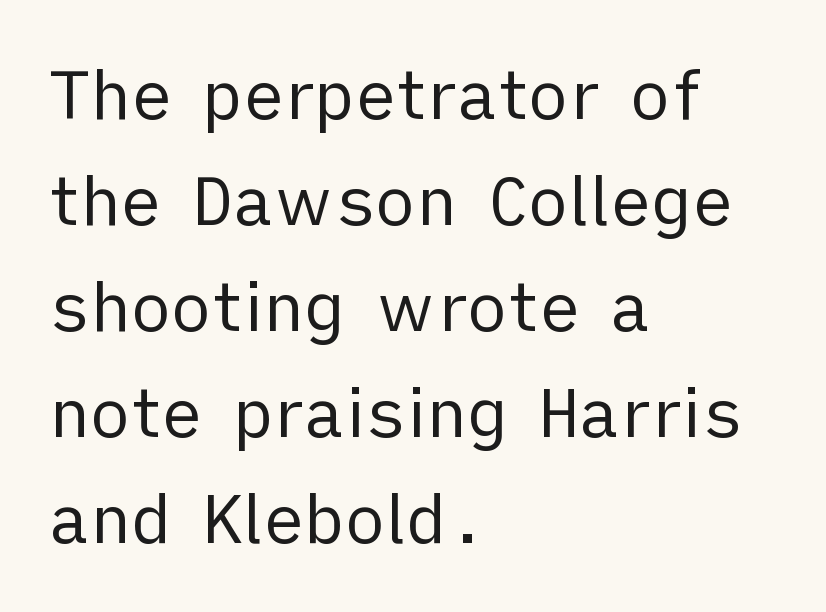
The tracking reads as untouched default to a designer's eye. Do the characters align in a grid? No, the font is proportional. Notice how the stems are strictly vertical — no italics here. Ink coverage per letter is moderate at most.
